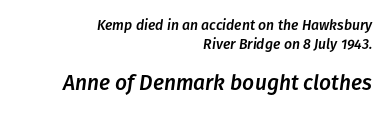
Visually, the bottom section dominates because its glyphs are scaled up. A typesetter would call this leading conventional body-copy spacing. If you drew a line through each stem, it would be angled. The gaps between neighbouring characters are ordinary and unremarkable. This rendering uses right alignment, leaving the left contour irregular.
